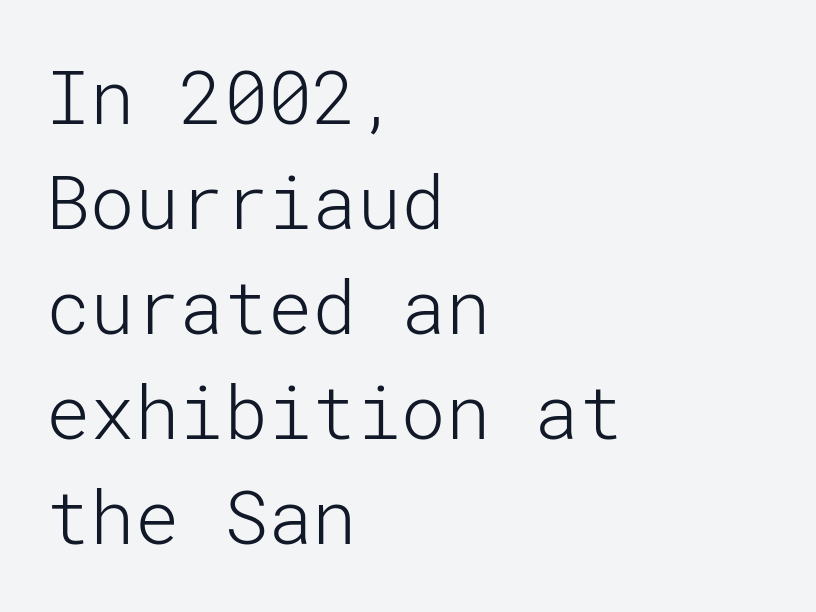
Q: Is the text bold? A: No.
Q: Is the text italic (slanted)? A: No, it is upright.
Q: Is the typeface a serif or a sans-serif typeface? A: Sans-serif.
Q: Is the text underlined? A: No.
Q: How is the paragraph aligned? A: Left-aligned.
Q: Is the spacing between letters normal or unusually wide? A: Normal.
Q: Is the spacing between lines tight, normal or loose? A: Normal.
Q: Width (condensed, normal, or wide)? A: Normal.
Q: Stroke contrast? A: Low.
Q: x-height? A: Medium.
